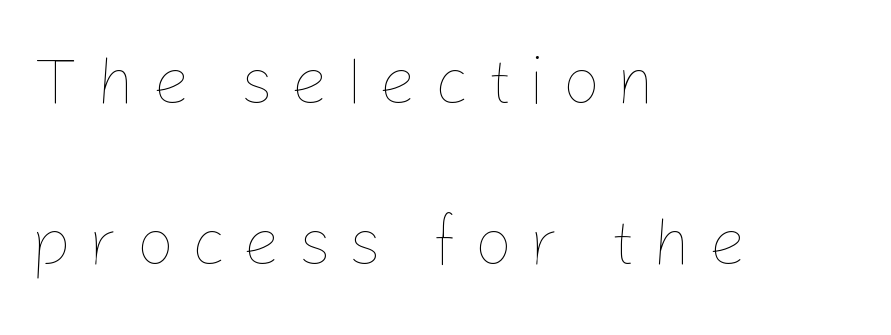
Q: Is the text bold? A: No.
Q: Is the text italic (slanted)? A: No, it is upright.
Q: Is the text underlined? A: No.
Q: How is the paragraph aligned? A: Left-aligned.
Q: Is the spacing between letters normal or unusually wide? A: Unusually wide.
Q: Is the spacing between lines tight, normal or loose? A: Loose.
Q: Width (condensed, normal, or wide)? A: Normal.
Q: Stroke contrast? A: Low.
Q: x-height? A: Medium.
Q: Monospaced? A: No.
